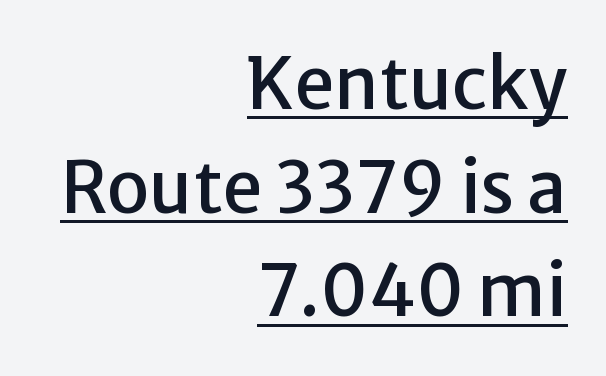
Baseline-to-baseline distance is the conventional proportion of letter height. Spacing between characters is what you'd get straight out of the box. It's the straight-up-and-down kind of type. Is there an underline? Yes — a line sits under the letters.
